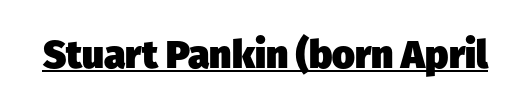
{"serif": "no", "bold": "yes", "weight": "heavy", "width": "normal", "stroke_contrast": "low", "x_height": "medium", "monospaced": "no", "underline": "yes", "letter_spacing": "normal", "letter_spacing_em": 0.0, "glyph_px": 39}
